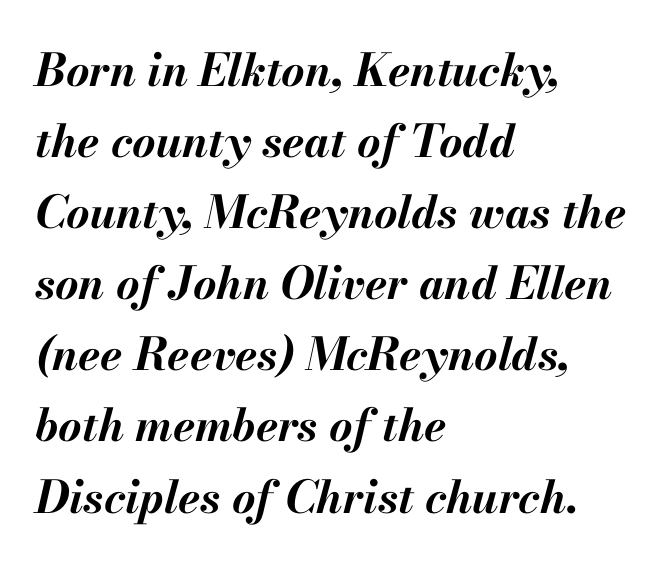
Q: Is the text bold? A: Yes.
Q: Is the text italic (slanted)? A: Yes, it leans right by about 13 degrees.
Q: Is the text underlined? A: No.
Q: How is the paragraph aligned? A: Left-aligned.
Q: Is the spacing between letters normal or unusually wide? A: Normal.
Q: Is the spacing between lines tight, normal or loose? A: Normal.
Q: Width (condensed, normal, or wide)? A: Normal.
Q: Stroke contrast? A: Medium.
Q: x-height? A: Small.
Q: Monospaced? A: No.
